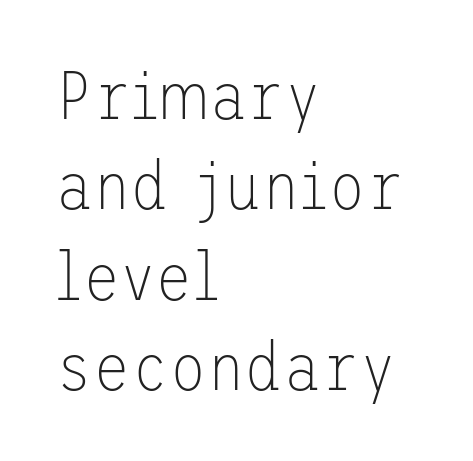
Q: Is the text bold? A: No.
Q: Is the text italic (slanted)? A: No, it is upright.
Q: Is the typeface a serif or a sans-serif typeface? A: Sans-serif.
Q: Is the text underlined? A: No.
Q: How is the paragraph aligned? A: Left-aligned.
Q: Is the spacing between letters normal or unusually wide? A: Normal.
Q: Is the spacing between lines tight, normal or loose? A: Normal.
Q: Width (condensed, normal, or wide)? A: Normal.
Q: Stroke contrast? A: Low.
Q: x-height? A: Medium.
